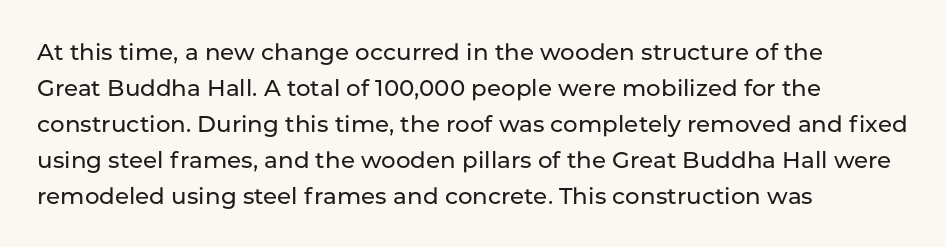
The passage shown has conventional tracking throughout. The axis of the letterforms is exactly vertical. In CSS terms this would be text-align: left. The area under the type is left untouched.
